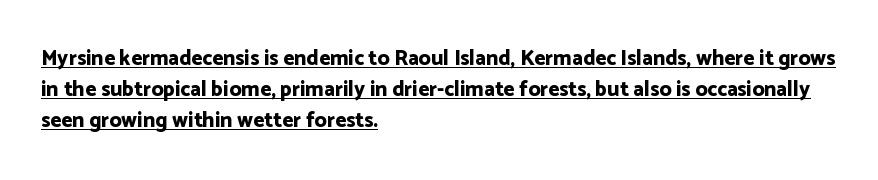
Q: Is the text bold? A: Yes.
Q: Is the text italic (slanted)? A: No, it is upright.
Q: Is the text underlined? A: Yes.
Q: How is the paragraph aligned? A: Left-aligned.
Q: Is the spacing between letters normal or unusually wide? A: Normal.
Q: Is the spacing between lines tight, normal or loose? A: Normal.
